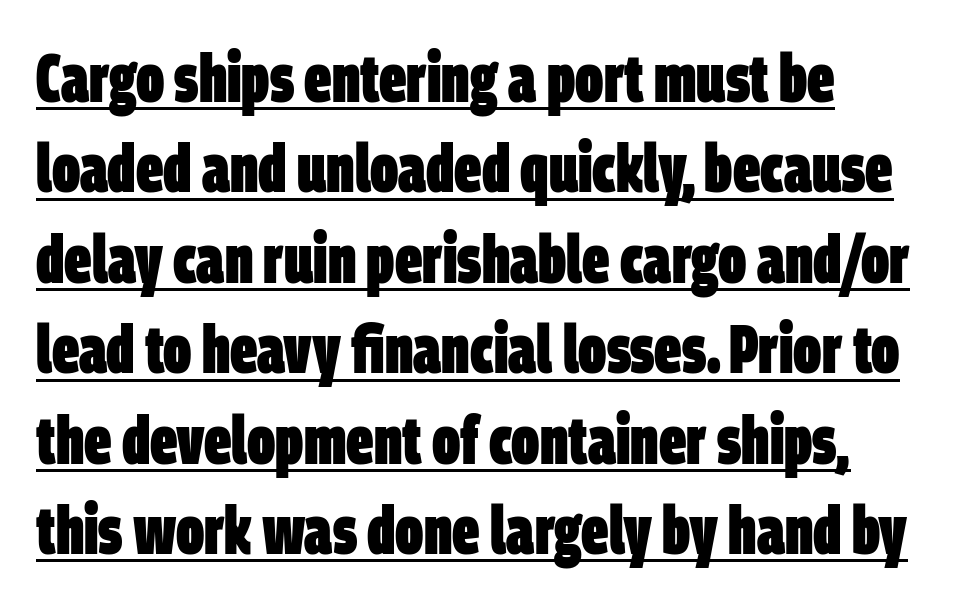
Q: Is the text bold? A: Yes.
Q: Is the typeface a serif or a sans-serif typeface? A: Sans-serif.
Q: Is the text underlined? A: Yes.
Q: How is the paragraph aligned? A: Left-aligned.
Q: Is the spacing between letters normal or unusually wide? A: Normal.
Q: Is the spacing between lines tight, normal or loose? A: Normal.
Q: Width (condensed, normal, or wide)? A: Condensed.
Q: Stroke contrast? A: Low.
Q: x-height? A: Large.
Q: Monospaced? A: No.
